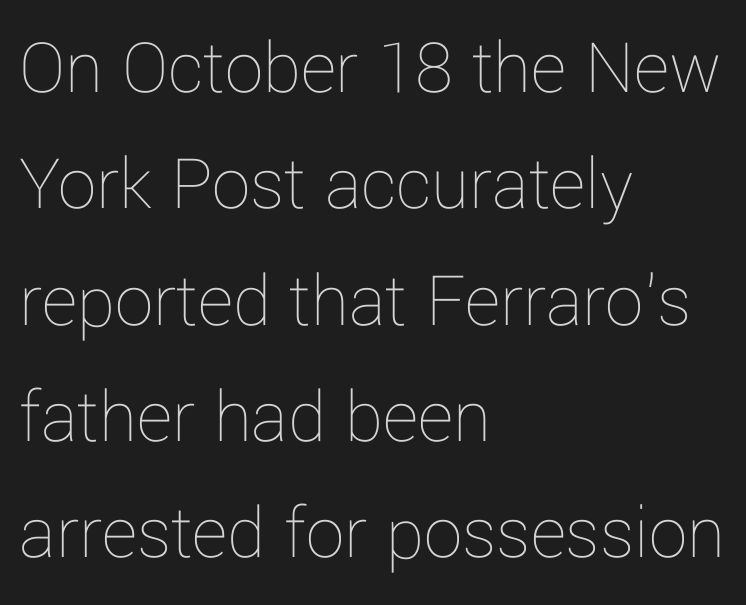
When letters stand straight like this, we call the style roman or upright. A typesetter would call this leading conventional body-copy spacing. In CSS terms this would be text-align: left. A typesetter would call this proportional, since set widths differ per character. Check the space under the baseline: it is left empty.
